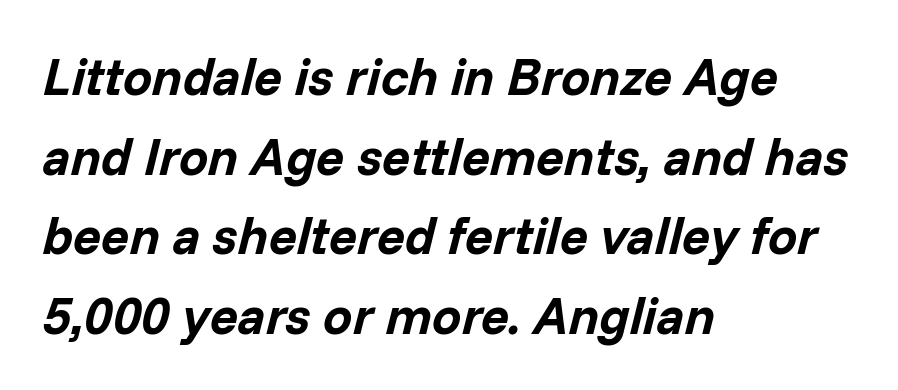
Here the designer chose a conventional face with non-uniform glyph widths. Tracking here is standard; glyphs follow each other at the usual distance. Compared with an ordinary text face, these strokes are far heavier — a full bold. One glance says typical: line gaps are just what's usual. Rule under the text: the space is simply empty. Teacher's note: observe the even left margin — that is flush-left alignment.
